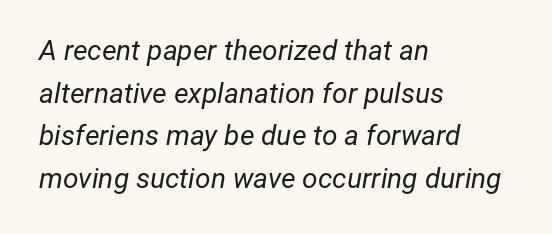
Q: Is the text bold? A: No.
Q: Is the text italic (slanted)? A: Yes, it leans right by about 12 degrees.
Q: Is the text underlined? A: No.
Q: How is the paragraph aligned? A: Left-aligned.
Q: Is the spacing between letters normal or unusually wide? A: Normal.
Q: Is the spacing between lines tight, normal or loose? A: Normal.
Q: Width (condensed, normal, or wide)? A: Normal.
Q: Stroke contrast? A: Low.
Q: x-height? A: Medium.
Q: Monospaced? A: No.
